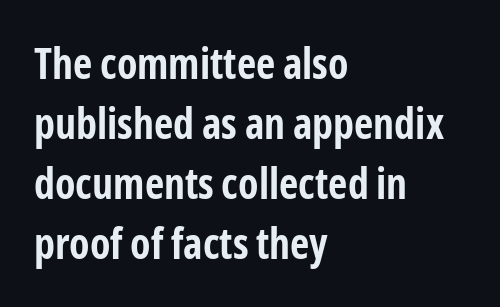
Q: Is the text bold? A: Yes.
Q: Is the text italic (slanted)? A: No, it is upright.
Q: Is the typeface a serif or a sans-serif typeface? A: Sans-serif.
Q: Is the text underlined? A: No.
Q: How is the paragraph aligned? A: Left-aligned.
Q: Is the spacing between letters normal or unusually wide? A: Normal.
Q: Is the spacing between lines tight, normal or loose? A: Normal.
Q: Width (condensed, normal, or wide)? A: Condensed.
Q: Stroke contrast? A: Low.
Q: x-height? A: Medium.
Q: Monospaced? A: No.
